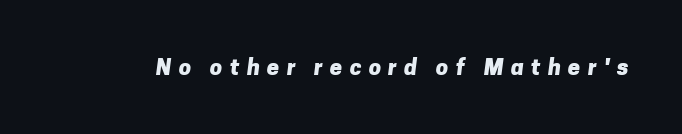
Q: Is the text bold? A: Yes.
Q: Is the text underlined? A: No.
Q: Is the spacing between letters normal or unusually wide? A: Unusually wide.
